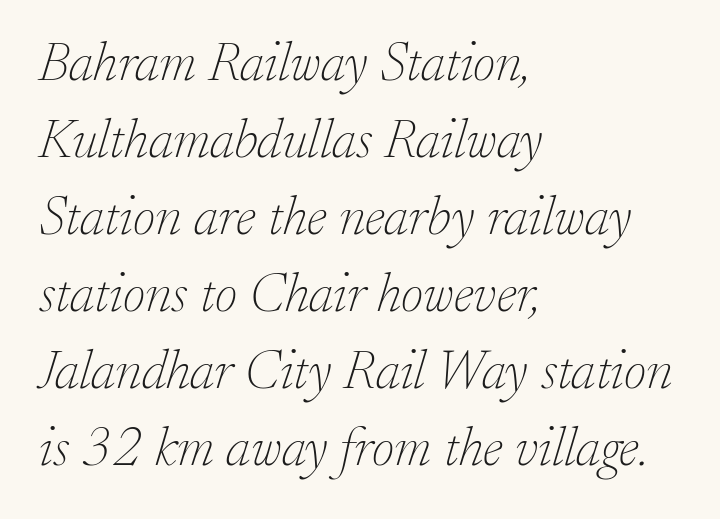
The typography opts for an oblique posture over an upright one. The designer left line spacing at the default. Each letter keeps its own natural width here, so spacing adapts to shape. The passage shown is not bold in any degree. Tracking value appears to be zero — textbook default spacing. Does the copy run flush right? No — it runs flush left.
